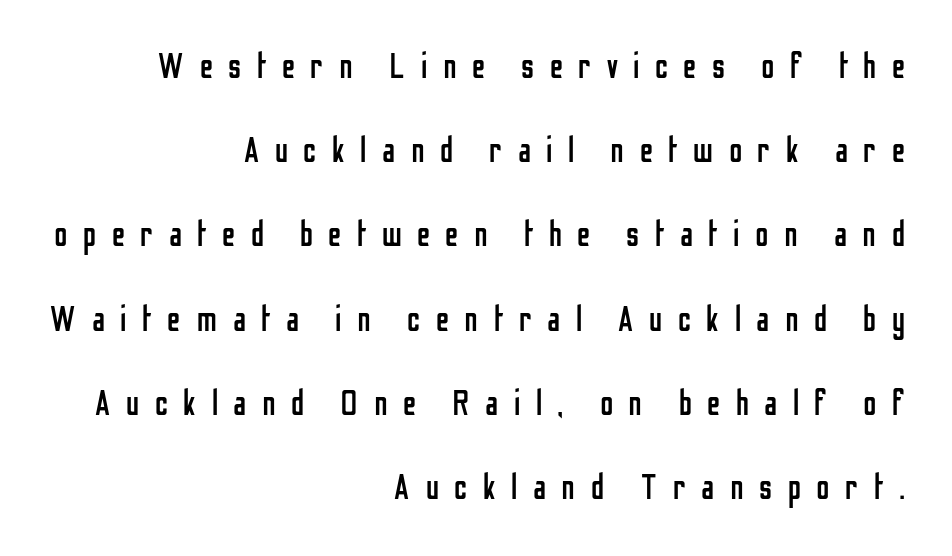
The image shows 36 px regular-weight, condensed sans-serif type, upright; set right-aligned, loose line spacing (2.34x), unusually wide letter spacing (+0.43 em), not underlined; low stroke contrast and a medium x-height.
